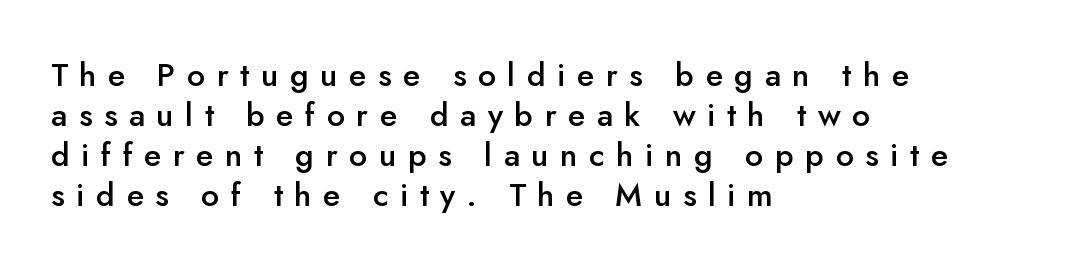
Q: Is the text bold? A: Semi-bold.
Q: Is the text italic (slanted)? A: No, it is upright.
Q: Is the typeface a serif or a sans-serif typeface? A: Sans-serif.
Q: Is the text underlined? A: No.
Q: How is the paragraph aligned? A: Left-aligned.
Q: Is the spacing between letters normal or unusually wide? A: Unusually wide.
Q: Is the spacing between lines tight, normal or loose? A: Normal.
Q: Width (condensed, normal, or wide)? A: Normal.
Q: Stroke contrast? A: Low.
Q: x-height? A: Small.
Q: Monospaced? A: No.
